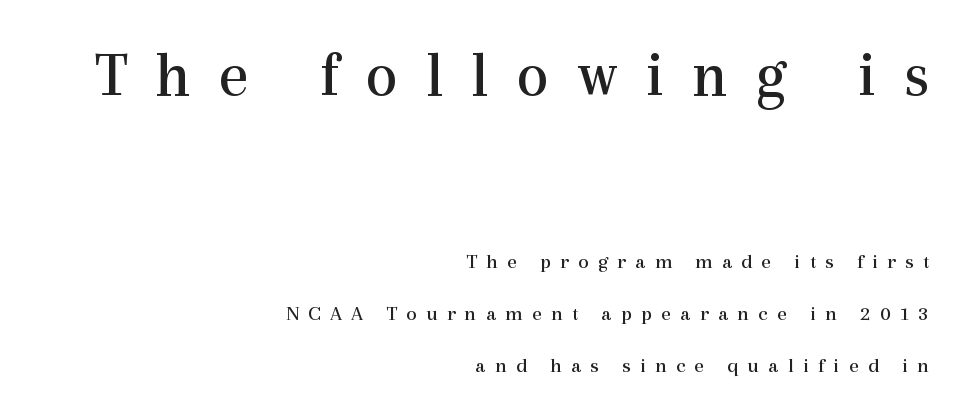
Q: Is the text bold? A: No.
Q: Is the text italic (slanted)? A: No, it is upright.
Q: Is the typeface a serif or a sans-serif typeface? A: Serif.
Q: Is the text underlined? A: No.
Q: How is the paragraph aligned? A: Right-aligned.
Q: Is the spacing between letters normal or unusually wide? A: Unusually wide.
Q: Is the spacing between lines tight, normal or loose? A: Loose.
Q: Which block of text is set in a larger size, the first (top) or the second (bottom)? A: The first (top) one.
Q: Width (condensed, normal, or wide)? A: Normal.
Q: x-height? A: Medium.
Q: Monospaced? A: No.
